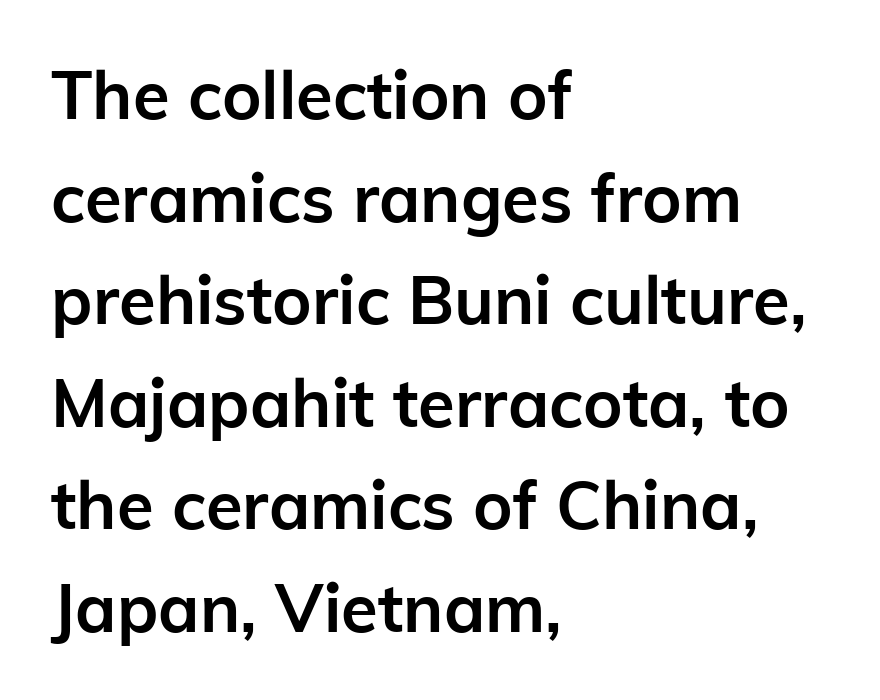
Is there much room between lines? A standard amount, neither cramped nor airy. Each glyph is drawn with heavy, bold strokes. A typesetter would call this proportional, since set widths differ per character. Visually the block forms a straight wall on the left and a jagged coastline on the right. What stands out about the letter spacing? Nothing — it is the standard amount.
